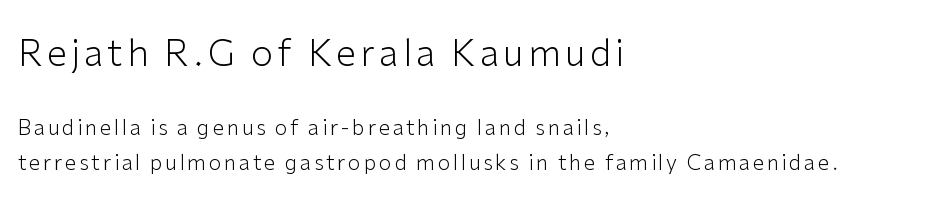
{"serif": "no", "italic": "no", "bold": "no", "weight": "light", "width": "normal", "stroke_contrast": "low", "x_height": "medium", "monospaced": "no", "underline": "no", "align": "left", "line_spacing": "normal", "line_spacing_ratio": 1.67, "larger_block": "first", "size_ratio": 1.71, "glyph_px": 36}
